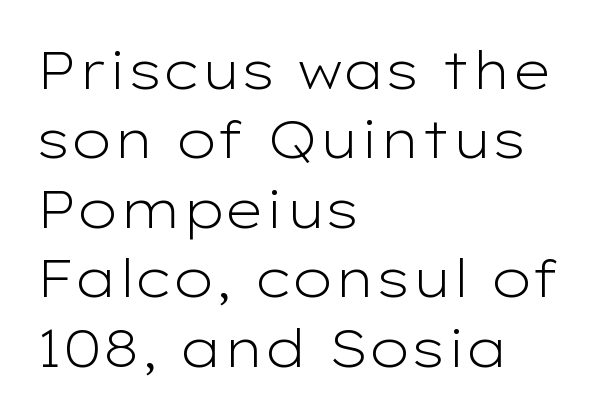
{"serif": "no", "italic": "no", "bold": "no", "weight": "light", "width": "wide", "stroke_contrast": "low", "x_height": "medium", "monospaced": "no", "underline": "no", "align": "left", "line_spacing": "normal", "line_spacing_ratio": 1.31, "letter_spacing": "normal", "letter_spacing_em": 0.0, "glyph_px": 53}
